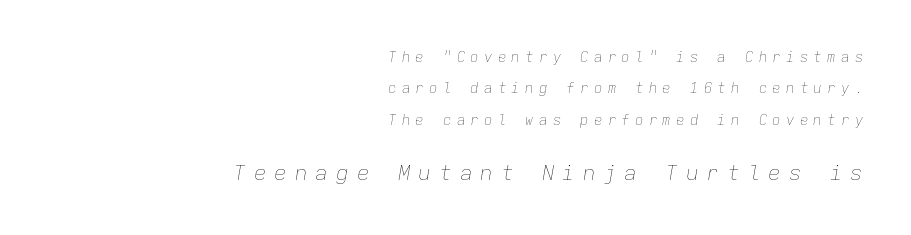
The image shows 21 px text type, italic (leaning right); set right-aligned, loose line spacing (2.25x), unusually wide letter spacing (+0.38 em), not underlined; the second (bottom) block is 1.5x larger.
